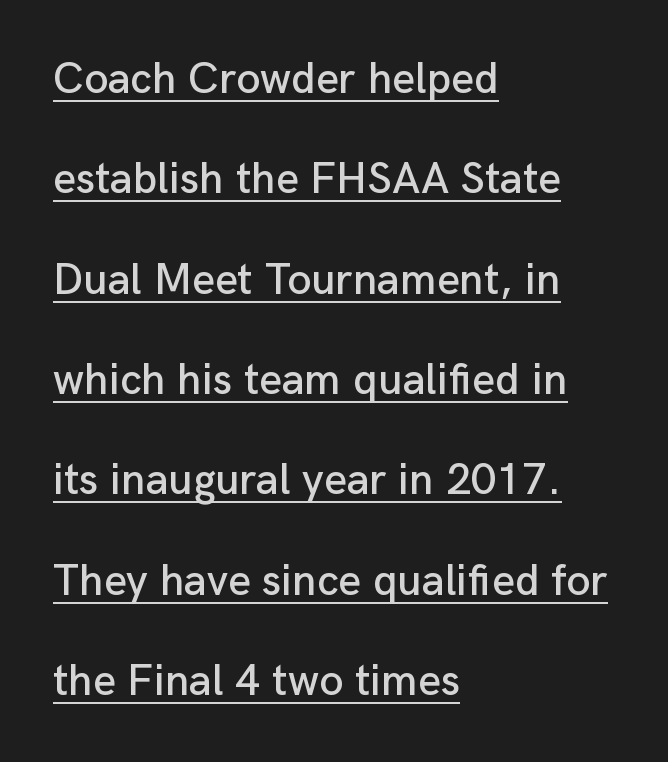
The image shows 44 px sans-serif type, upright; set left-aligned, loose line spacing (2.28x), normal letter spacing, underlined; low stroke contrast and a medium x-height.
